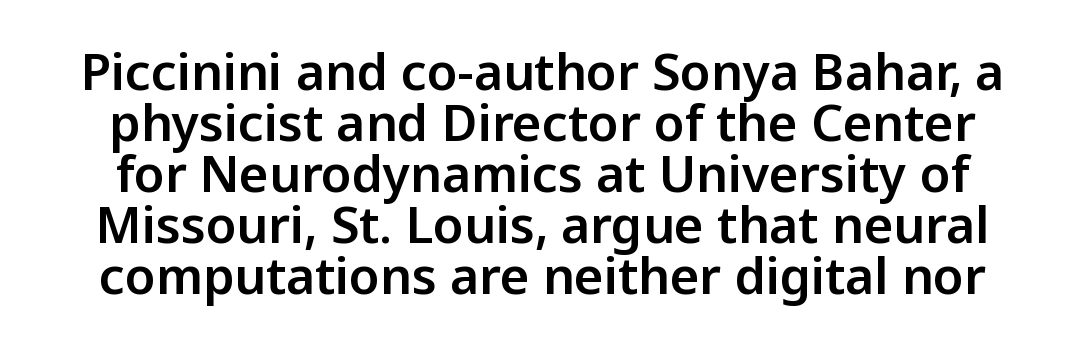
{"serif": "no", "italic": "no", "width": "normal", "stroke_contrast": "low", "x_height": "medium", "monospaced": "no", "underline": "no", "line_spacing": "tight", "line_spacing_ratio": 1.02, "letter_spacing": "normal", "letter_spacing_em": 0.0, "glyph_px": 50}
